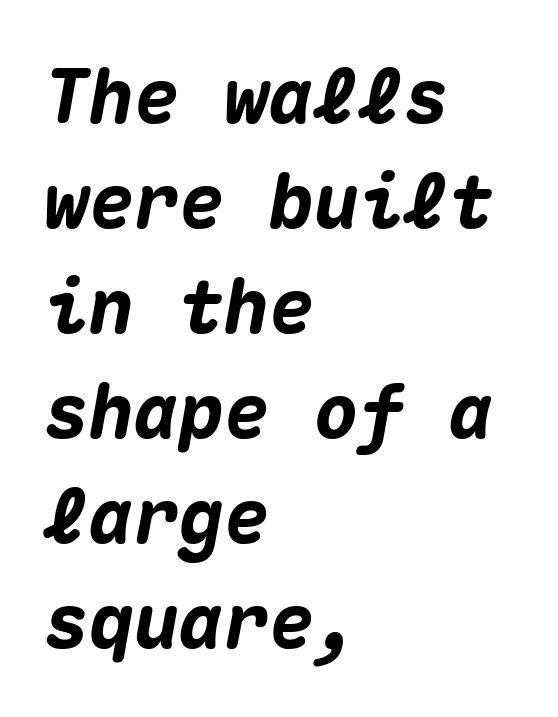
{"italic": "yes", "lean": "right", "slant_degrees": 10, "bold": "yes", "weight": "heavy", "width": "normal", "stroke_contrast": "medium", "x_height": "medium", "monospaced": "yes", "underline": "no", "align": "left", "line_spacing": "normal", "line_spacing_ratio": 1.4, "letter_spacing": "normal", "letter_spacing_em": 0.0, "glyph_px": 75}
